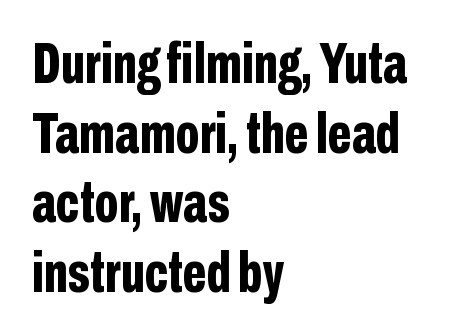
Q: Is the text bold? A: Yes.
Q: Is the text italic (slanted)? A: No, it is upright.
Q: Is the typeface a serif or a sans-serif typeface? A: Sans-serif.
Q: Is the text underlined? A: No.
Q: How is the paragraph aligned? A: Left-aligned.
Q: Is the spacing between letters normal or unusually wide? A: Normal.
Q: Width (condensed, normal, or wide)? A: Condensed.
Q: Stroke contrast? A: Low.
Q: x-height? A: Medium.
Q: Monospaced? A: No.
